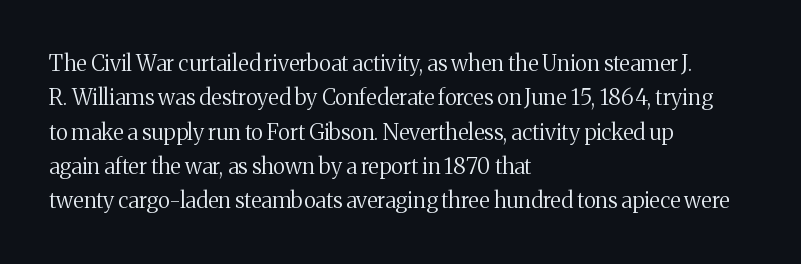
The image shows 22 px text type, upright; set left-aligned, normal line spacing (1.56x), normal letter spacing, not underlined.
